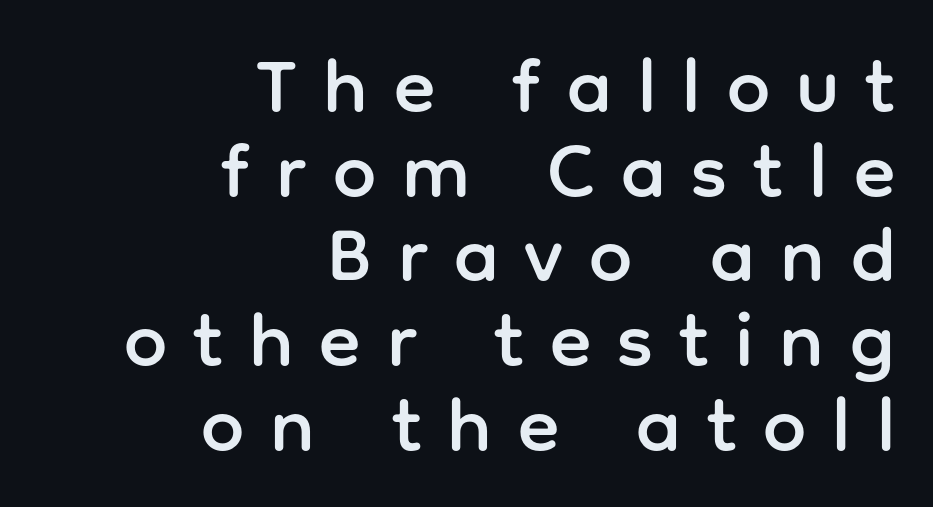
{"serif": "no", "italic": "no", "width": "normal", "stroke_contrast": "low", "x_height": "medium", "monospaced": "no", "underline": "no", "align": "right", "line_spacing": "tight", "line_spacing_ratio": 1.1, "letter_spacing": "wide", "letter_spacing_em": 0.34, "glyph_px": 77}
